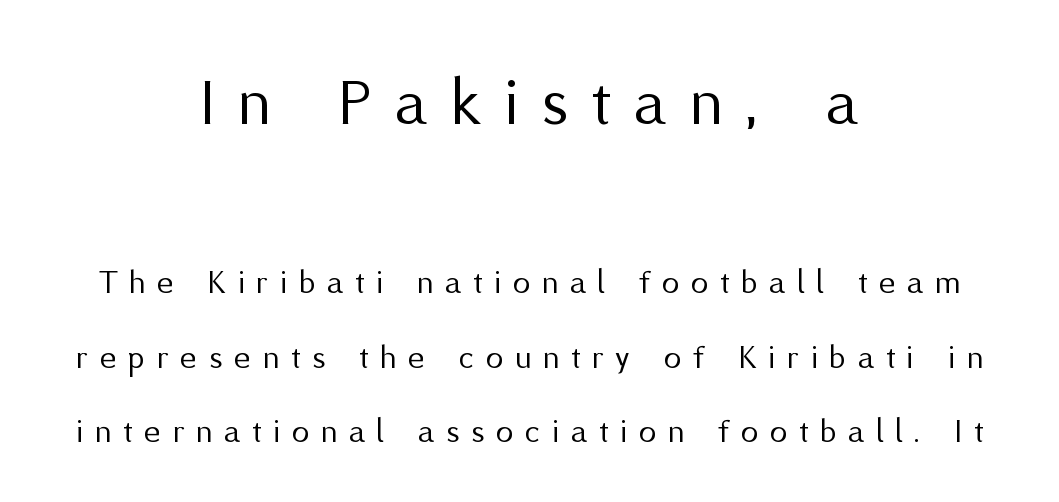
{"serif": "no", "italic": "no", "bold": "no", "weight": "regular", "width": "normal", "stroke_contrast": "medium", "x_height": "medium", "monospaced": "no", "underline": "no", "align": "center", "line_spacing": "loose", "line_spacing_ratio": 2.12, "letter_spacing": "wide", "letter_spacing_em": 0.34, "larger_block": "first", "size_ratio": 2.0, "glyph_px": 70}
